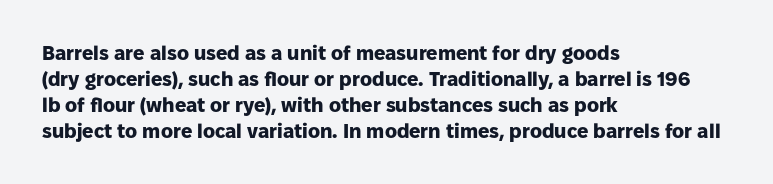
The lettering holds an erect, upright posture throughout. The text block is weighted toward the left margin, trailing off unevenly rightward. The strokes are fattened all the way to bold. Bare-footed words on every line.
